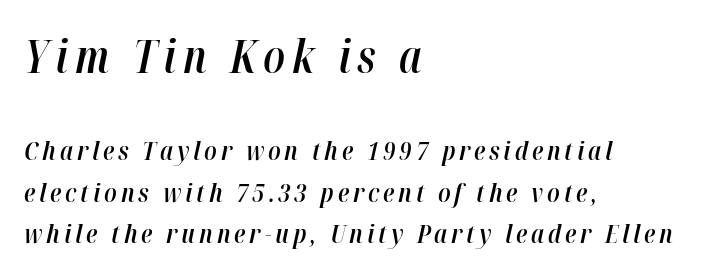
{"italic": "yes", "lean": "right", "slant_degrees": 12, "bold": "semi", "weight": "semibold", "width": "condensed", "stroke_contrast": "high", "x_height": "medium", "monospaced": "no", "underline": "no", "align": "left", "line_spacing": "normal", "line_spacing_ratio": 1.6, "larger_block": "first", "size_ratio": 1.73, "glyph_px": 45}
